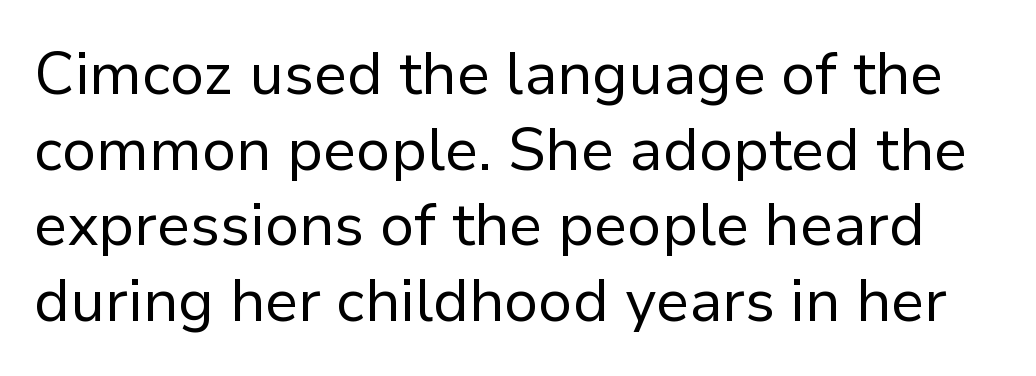
The image shows 59 px regular-weight sans-serif type, upright; set normal line spacing (1.28x), normal letter spacing, not underlined; low stroke contrast and a medium x-height.
